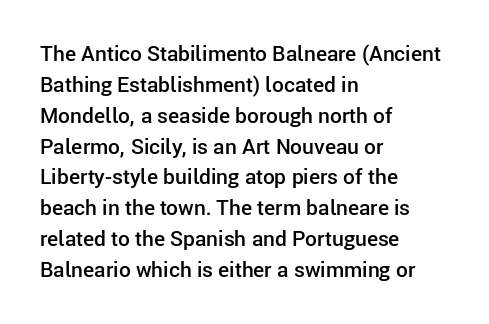
The image shows 21 px text type, upright; set left-aligned, normal line spacing (1.47x), normal letter spacing, not underlined.
